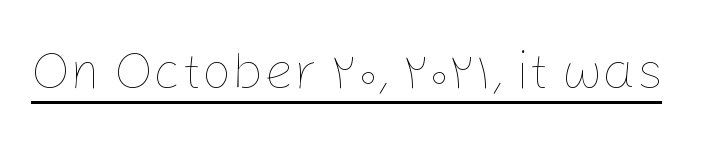
{"italic": "no", "bold": "no", "weight": "thin", "width": "normal", "stroke_contrast": "low", "x_height": "medium", "monospaced": "no", "underline": "yes", "letter_spacing": "normal", "letter_spacing_em": 0.0, "glyph_px": 53}
